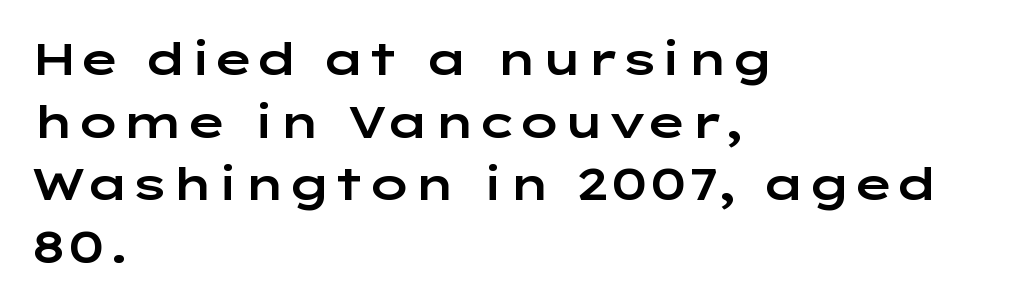
{"serif": "no", "italic": "no", "width": "wide", "stroke_contrast": "low", "x_height": "medium", "monospaced": "no", "underline": "no", "align": "left", "line_spacing": "normal", "line_spacing_ratio": 1.39, "letter_spacing": "normal", "letter_spacing_em": 0.0, "glyph_px": 45}
